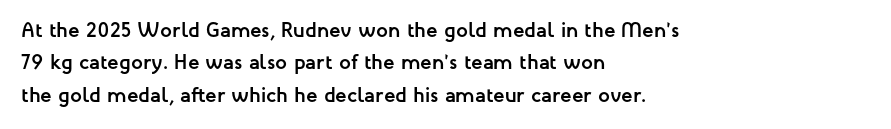
Q: Is the text bold? A: Yes.
Q: Is the text italic (slanted)? A: No, it is upright.
Q: Is the text underlined? A: No.
Q: How is the paragraph aligned? A: Left-aligned.
Q: Is the spacing between letters normal or unusually wide? A: Normal.
Q: Is the spacing between lines tight, normal or loose? A: Normal.
